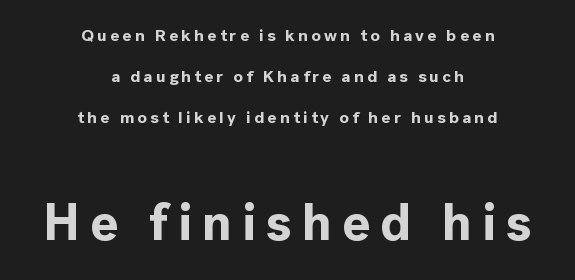
Q: Is the text bold? A: Yes.
Q: Is the text italic (slanted)? A: No, it is upright.
Q: Is the typeface a serif or a sans-serif typeface? A: Sans-serif.
Q: Is the text underlined? A: No.
Q: How is the paragraph aligned? A: Centered.
Q: Is the spacing between lines tight, normal or loose? A: Loose.
Q: Which block of text is set in a larger size, the first (top) or the second (bottom)? A: The second (bottom) one.
Q: Width (condensed, normal, or wide)? A: Normal.
Q: x-height? A: Medium.
Q: Monospaced? A: No.
